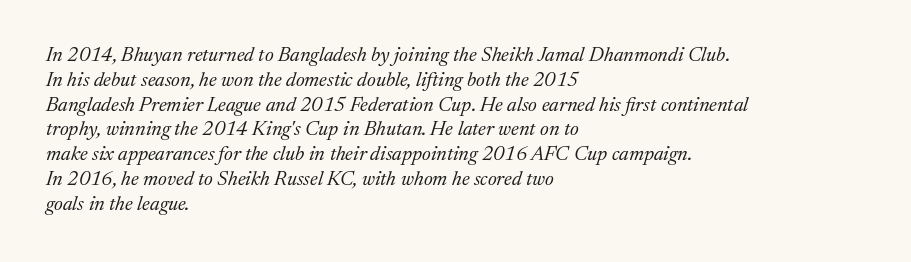
The image shows 20 px text type, italic (leaning right); set left-aligned, line spacing 1.24x, normal letter spacing, not underlined.
